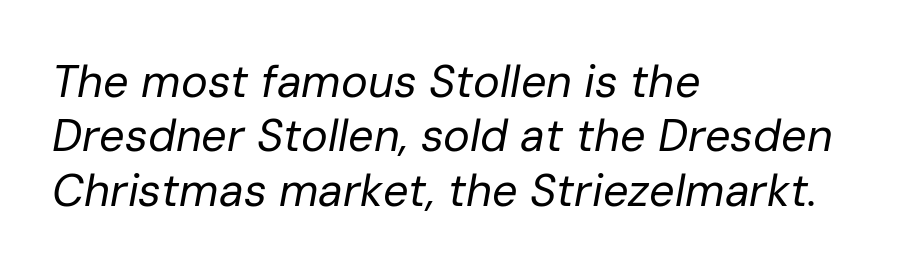
Q: Is the text bold? A: No.
Q: Is the text italic (slanted)? A: Yes, it leans right by about 10 degrees.
Q: Is the text underlined? A: No.
Q: How is the paragraph aligned? A: Left-aligned.
Q: Is the spacing between letters normal or unusually wide? A: Normal.
Q: Width (condensed, normal, or wide)? A: Normal.
Q: Stroke contrast? A: Low.
Q: x-height? A: Medium.
Q: Monospaced? A: No.
